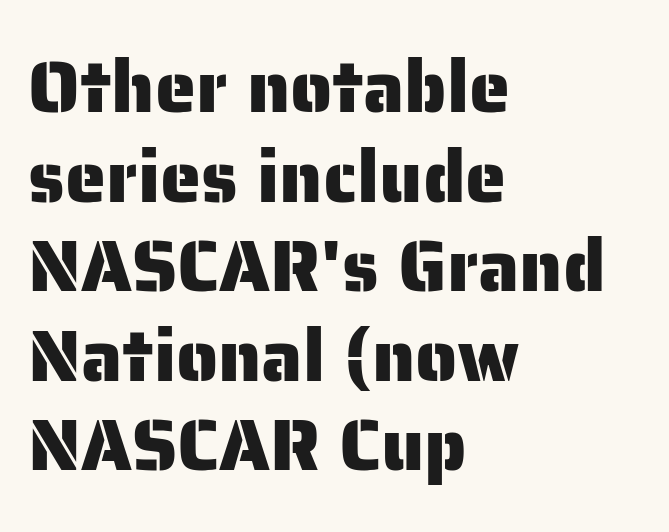
Q: Is the text italic (slanted)? A: No, it is upright.
Q: Is the typeface a serif or a sans-serif typeface? A: Sans-serif.
Q: Is the text underlined? A: No.
Q: How is the paragraph aligned? A: Left-aligned.
Q: Is the spacing between letters normal or unusually wide? A: Normal.
Q: Width (condensed, normal, or wide)? A: Normal.
Q: Stroke contrast? A: Low.
Q: x-height? A: Medium.
Q: Monospaced? A: No.
